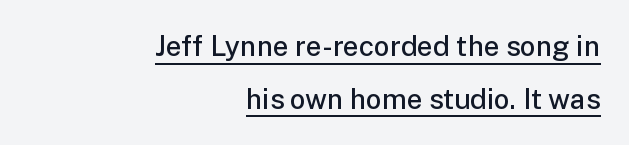
Look at the stroke-to-counter ratio: somewhat heavy, a semibold. Does the copy run flush right? Yes — the right margin is perfectly even. The font's upright variant was chosen for this text. The letters carry no serifs — their stems end cleanly without finishing strokes. The sample's only ornament is a line tracing under the words. Proportional: the letters do not fall into vertical columns.
